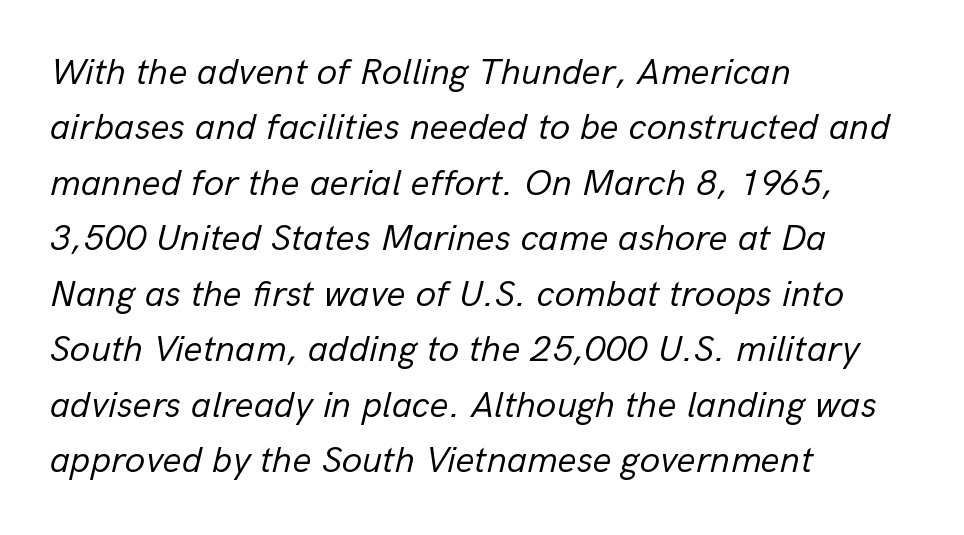
Q: Is the text bold? A: No.
Q: Is the text italic (slanted)? A: Yes, it leans right by about 13 degrees.
Q: Is the text underlined? A: No.
Q: How is the paragraph aligned? A: Left-aligned.
Q: Is the spacing between letters normal or unusually wide? A: Normal.
Q: Is the spacing between lines tight, normal or loose? A: Normal.
Q: Width (condensed, normal, or wide)? A: Normal.
Q: Stroke contrast? A: Low.
Q: x-height? A: Medium.
Q: Monospaced? A: No.
